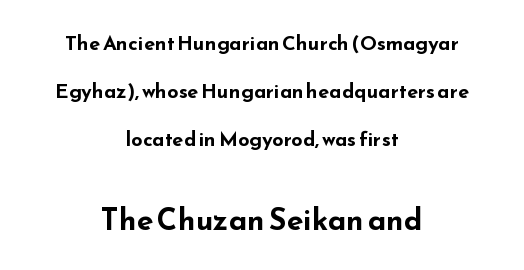
The image shows 30 px bold, wide sans-serif type, upright; set centered, loose line spacing (2.41x), normal letter spacing, not underlined; the second (bottom) block is 1.5x larger; low stroke contrast and a small x-height.
